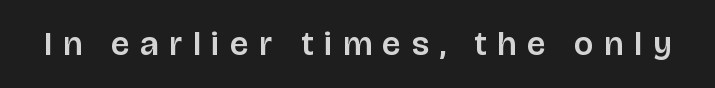
The image shows 33 px sans-serif type, upright; set unusually wide letter spacing (+0.33 em), not underlined; low stroke contrast and a large x-height.
